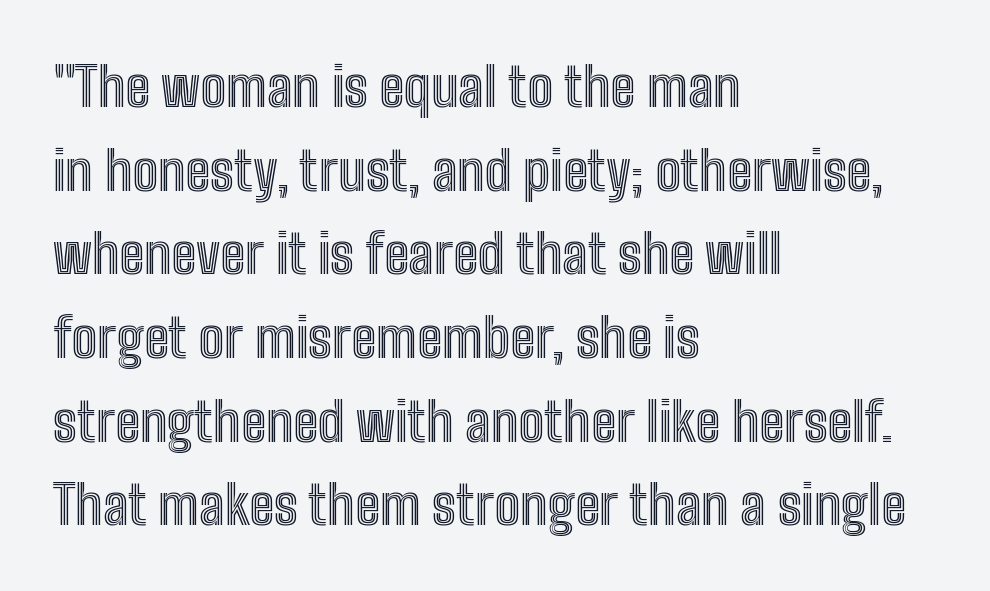
Underlining? Definitely not there. Each letter keeps its own natural width here, so spacing adapts to shape. Is there any slant? The stems are plumb. Typeset ragged right — the left edge is the straight one. Caption: standard tracking, unaltered. How would I describe the line gaps? Plain and ordinary.
